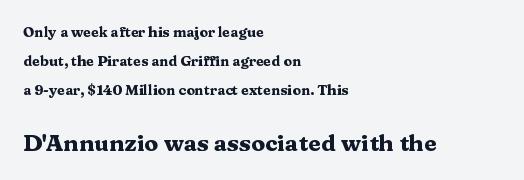
Q: Is the text bold? A: Yes.
Q: Is the text italic (slanted)? A: No, it is upright.
Q: Is the text underlined? A: No.
Q: How is the paragraph aligned? A: Left-aligned.
Q: Is the spacing between letters normal or unusually wide? A: Normal.
Q: Is the spacing between lines tight, normal or loose? A: Loose.
Q: Which block of text is set in a larger size, the first (top) or the second (bottom)? A: The second (bottom) one.
